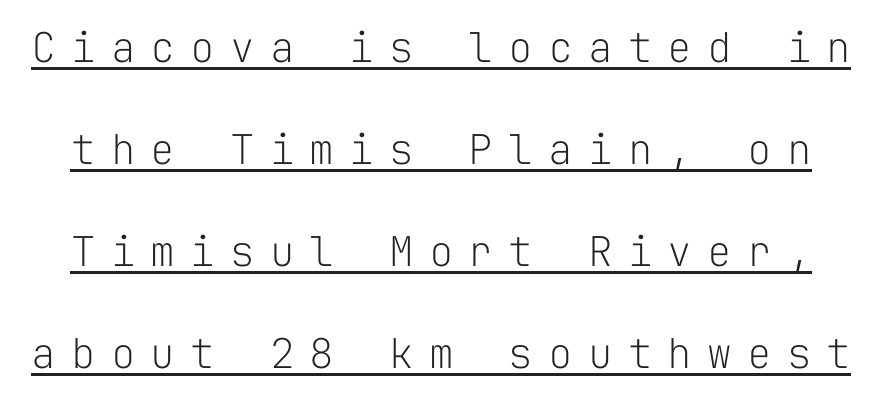
{"serif": "no", "italic": "no", "bold": "no", "weight": "light", "width": "normal", "stroke_contrast": "low", "x_height": "medium", "monospaced": "yes", "underline": "yes", "line_spacing": "loose", "line_spacing_ratio": 2.49, "letter_spacing": "wide", "letter_spacing_em": 0.37, "glyph_px": 41}
